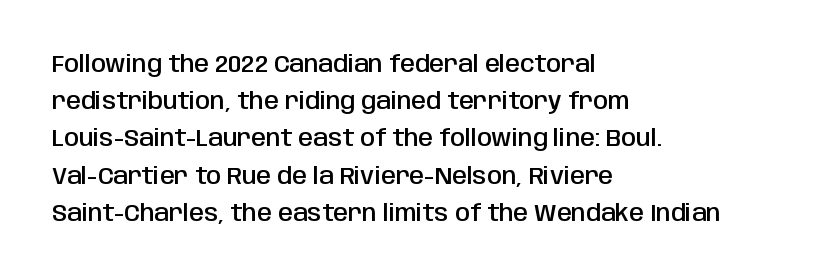
Q: Is the text bold? A: Semi-bold.
Q: Is the text italic (slanted)? A: No, it is upright.
Q: Is the text underlined? A: No.
Q: How is the paragraph aligned? A: Left-aligned.
Q: Is the spacing between letters normal or unusually wide? A: Normal.
Q: Is the spacing between lines tight, normal or loose? A: Normal.
